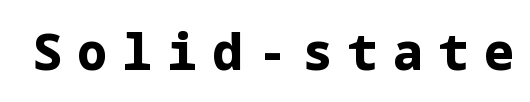
Characters remain perfectly vertical along every line. Compared with typical body copy, the letter spacing here is much looser. Descender tails drop into unmarked territory. A sans-serif font was chosen for this passage. The glyphs have the mass of a bold cut.
